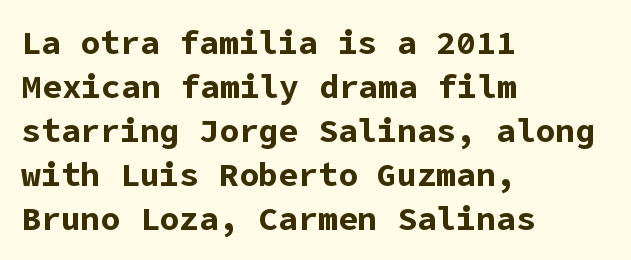
Q: Is the text bold? A: Yes.
Q: Is the text italic (slanted)? A: No, it is upright.
Q: Is the typeface a serif or a sans-serif typeface? A: Sans-serif.
Q: Is the text underlined? A: No.
Q: How is the paragraph aligned? A: Left-aligned.
Q: Is the spacing between letters normal or unusually wide? A: Normal.
Q: Is the spacing between lines tight, normal or loose? A: Normal.
Q: Width (condensed, normal, or wide)? A: Normal.
Q: Stroke contrast? A: Low.
Q: x-height? A: Medium.
